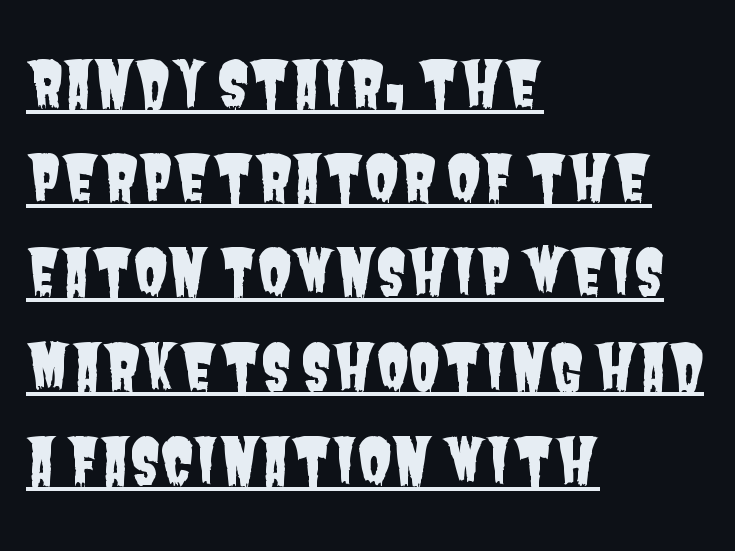
{"serif": "no", "width": "condensed", "stroke_contrast": "low", "x_height": "large", "monospaced": "no", "underline": "yes", "align": "left", "line_spacing": "normal", "line_spacing_ratio": 1.52, "letter_spacing": "normal", "letter_spacing_em": 0.0, "glyph_px": 62}
